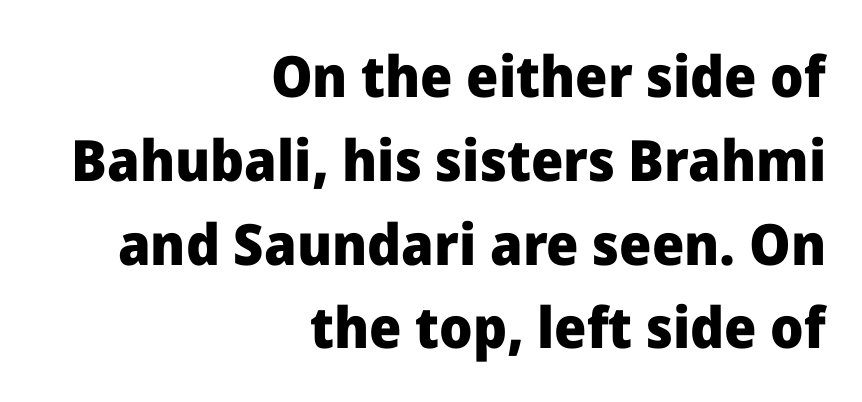
Q: Is the text bold? A: Yes.
Q: Is the text italic (slanted)? A: No, it is upright.
Q: Is the typeface a serif or a sans-serif typeface? A: Sans-serif.
Q: Is the text underlined? A: No.
Q: How is the paragraph aligned? A: Right-aligned.
Q: Is the spacing between letters normal or unusually wide? A: Normal.
Q: Is the spacing between lines tight, normal or loose? A: Normal.
Q: Width (condensed, normal, or wide)? A: Normal.
Q: Stroke contrast? A: Low.
Q: x-height? A: Medium.
Q: Monospaced? A: No.
